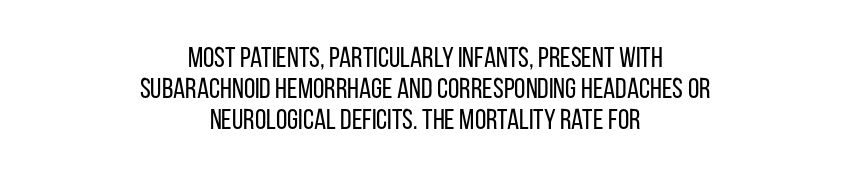
Q: Is the text bold? A: No.
Q: Is the text italic (slanted)? A: No, it is upright.
Q: Is the typeface a serif or a sans-serif typeface? A: Sans-serif.
Q: Is the text underlined? A: No.
Q: How is the paragraph aligned? A: Centered.
Q: Is the spacing between letters normal or unusually wide? A: Normal.
Q: Is the spacing between lines tight, normal or loose? A: Tight.
Q: Width (condensed, normal, or wide)? A: Condensed.
Q: Stroke contrast? A: Low.
Q: x-height? A: Large.
Q: Monospaced? A: No.
